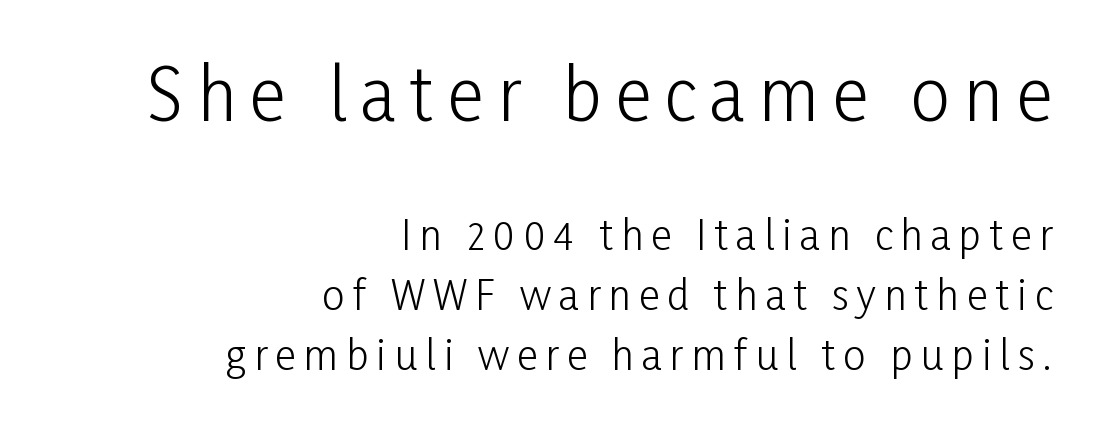
The image shows 70 px light, condensed sans-serif type, upright; set right-aligned, normal line spacing (1.5x), unusually wide letter spacing (+0.2 em), not underlined; the first (top) block is 1.75x larger; low stroke contrast and a medium x-height.
